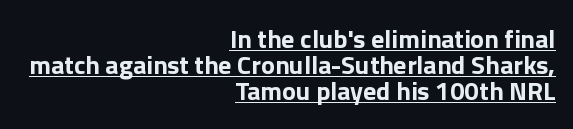
The letters stand upright; this is a roman face. The block of text is dense from top to bottom, with scant space between rows. The passage shown has conventional tracking throughout. Every word sits above its own underline. Line ends are locked; line starts wander.
